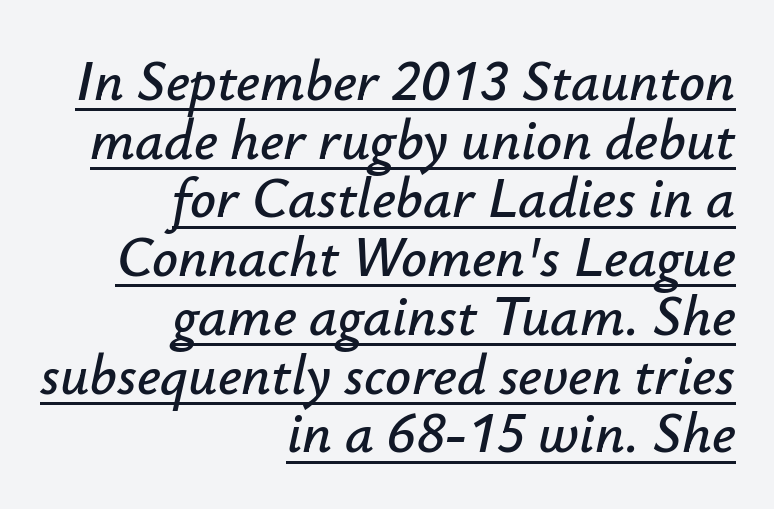
The image shows 57 px text type, italic (leaning right); set right-aligned, tight line spacing (1.03x), normal letter spacing, underlined; low stroke contrast and a small x-height.
